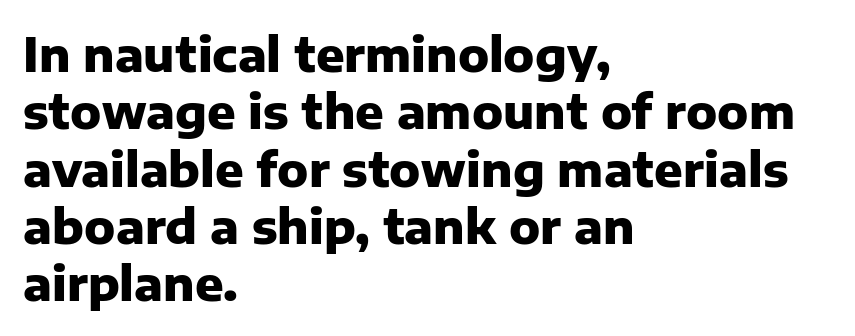
Bare-footed words on every line. Emphasis by weight is at full strength: bold. The passage shown is typed in a proportional face where columns would drift. Nothing unusual about the tracking: characters are spaced as the font intends. You can tell from the bare stems that sans-serif type was used. The paragraph has a hard left edge and a soft right edge.
